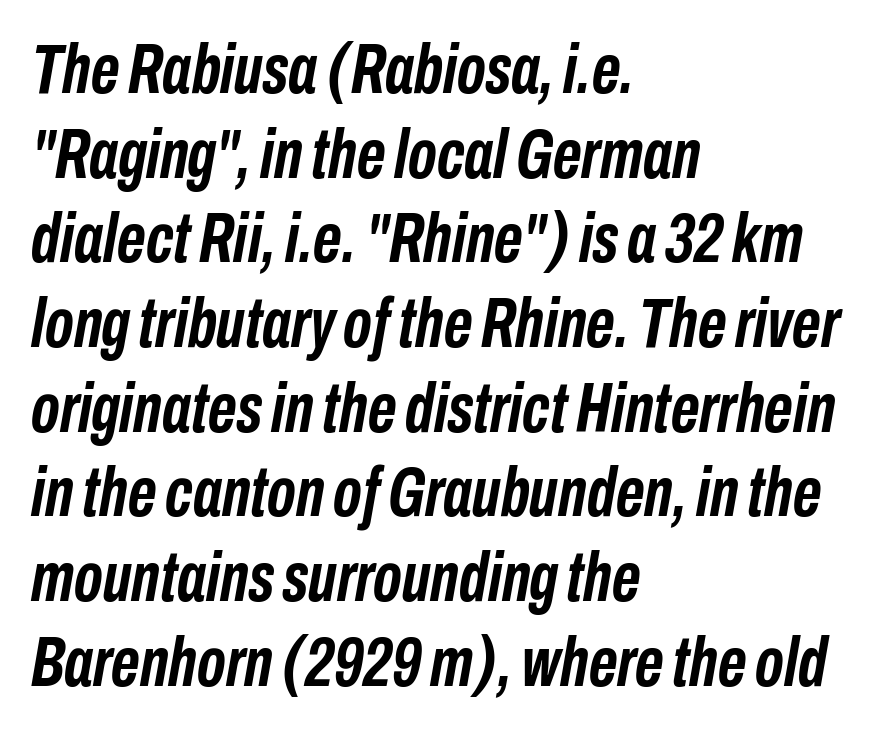
{"italic": "yes", "lean": "right", "slant_degrees": 10, "bold": "yes", "weight": "semibold", "width": "condensed", "stroke_contrast": "low", "x_height": "medium", "monospaced": "no", "underline": "no", "align": "left", "line_spacing_ratio": 1.21, "letter_spacing": "normal", "letter_spacing_em": 0.0, "glyph_px": 70}
